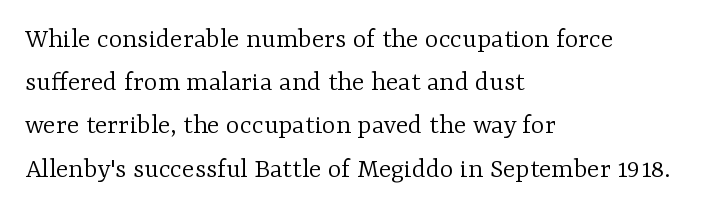
{"serif": "yes", "italic": "no", "bold": "no", "weight": "light", "width": "normal", "stroke_contrast": "low", "x_height": "medium", "monospaced": "no", "underline": "no", "align": "left", "line_spacing": "normal", "line_spacing_ratio": 1.49, "letter_spacing": "normal", "letter_spacing_em": 0.0, "glyph_px": 29}
